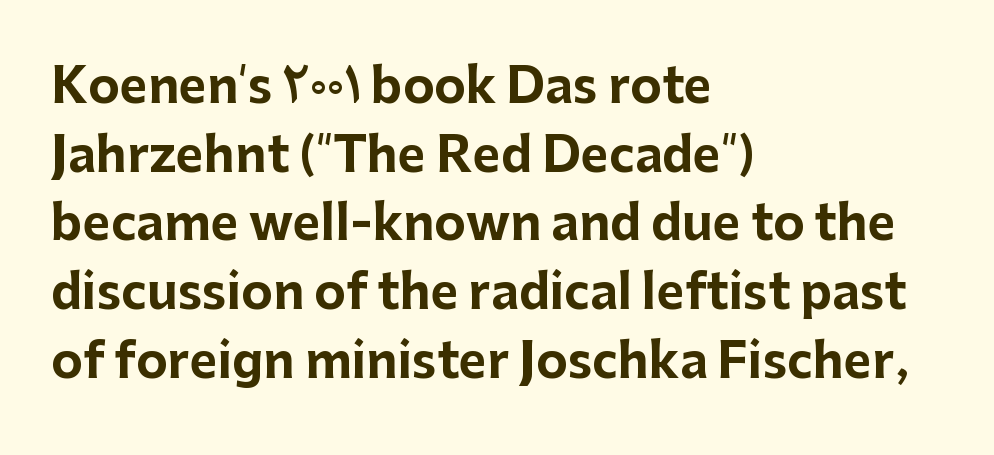
Q: Is the text bold? A: Yes.
Q: Is the text italic (slanted)? A: No, it is upright.
Q: Is the typeface a serif or a sans-serif typeface? A: Sans-serif.
Q: Is the text underlined? A: No.
Q: How is the paragraph aligned? A: Left-aligned.
Q: Is the spacing between letters normal or unusually wide? A: Normal.
Q: Is the spacing between lines tight, normal or loose? A: Normal.
Q: Width (condensed, normal, or wide)? A: Normal.
Q: Stroke contrast? A: Low.
Q: x-height? A: Medium.
Q: Monospaced? A: No.
